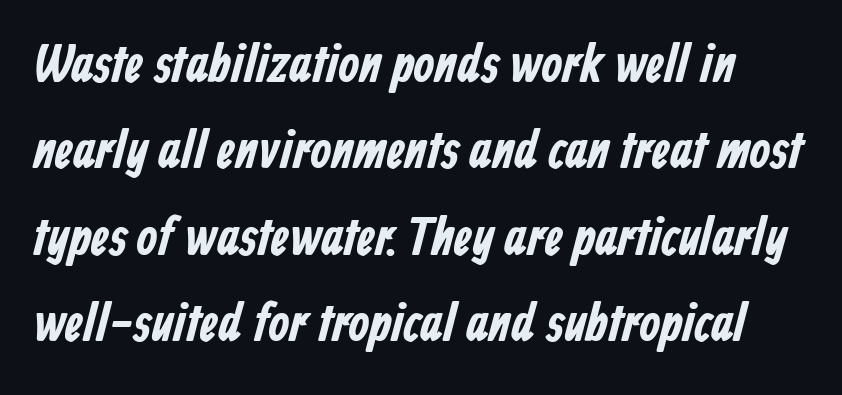
Q: Is the text bold? A: Yes.
Q: Is the typeface a serif or a sans-serif typeface? A: Sans-serif.
Q: Is the text underlined? A: No.
Q: Is the spacing between letters normal or unusually wide? A: Normal.
Q: Is the spacing between lines tight, normal or loose? A: Normal.
Q: Width (condensed, normal, or wide)? A: Condensed.
Q: Stroke contrast? A: Low.
Q: x-height? A: Medium.
Q: Monospaced? A: No.
